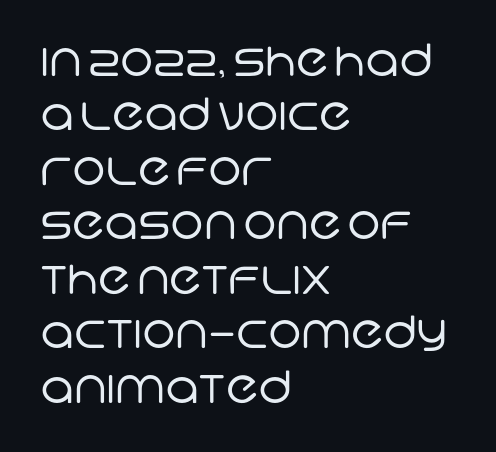
{"serif": "no", "bold": "no", "weight": "regular", "width": "normal", "stroke_contrast": "low", "x_height": "large", "monospaced": "no", "underline": "no", "align": "left", "line_spacing_ratio": 1.21, "letter_spacing": "normal", "letter_spacing_em": 0.0, "glyph_px": 45}
